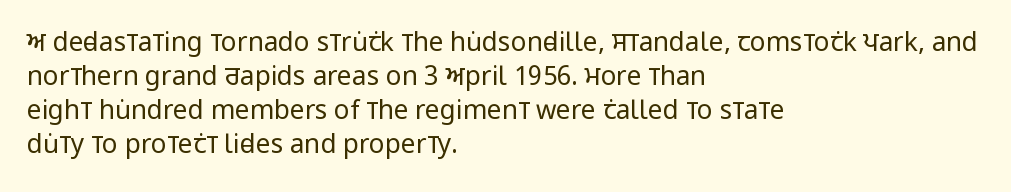
{"italic": "no", "bold": "no", "underline": "no", "align": "left", "line_spacing": "normal", "line_spacing_ratio": 1.31, "letter_spacing": "normal", "letter_spacing_em": 0.0, "glyph_px": 26}
